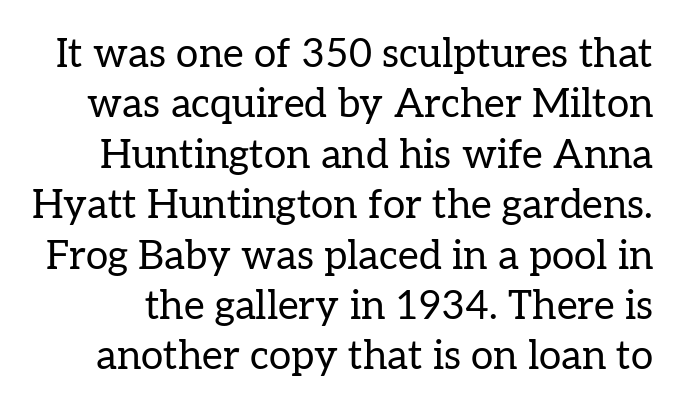
Look at the bottom of the vertical strokes: they flare into serifs here. The gaps between neighbouring characters are ordinary and unremarkable. The designer left line spacing at the default. Glance below the letters and you will spot only blank space.
